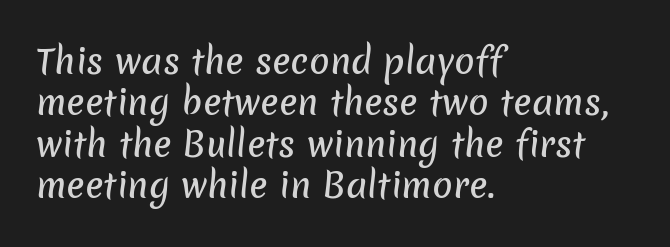
Q: Is the typeface a serif or a sans-serif typeface? A: Sans-serif.
Q: Is the text underlined? A: No.
Q: How is the paragraph aligned? A: Left-aligned.
Q: Is the spacing between letters normal or unusually wide? A: Normal.
Q: Width (condensed, normal, or wide)? A: Normal.
Q: Stroke contrast? A: Low.
Q: x-height? A: Medium.
Q: Monospaced? A: No.
